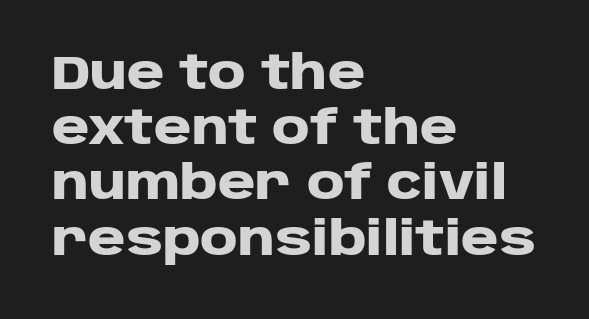
The image shows 46 px heavy, wide sans-serif type, upright; set left-aligned, line spacing 1.2x, normal letter spacing, not underlined; low stroke contrast and a large x-height.
